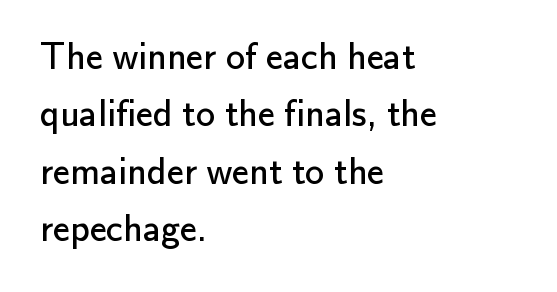
The image shows 38 px regular-weight sans-serif type, upright; set left-aligned, normal line spacing (1.51x), normal letter spacing, not underlined; low stroke contrast and a small x-height.
